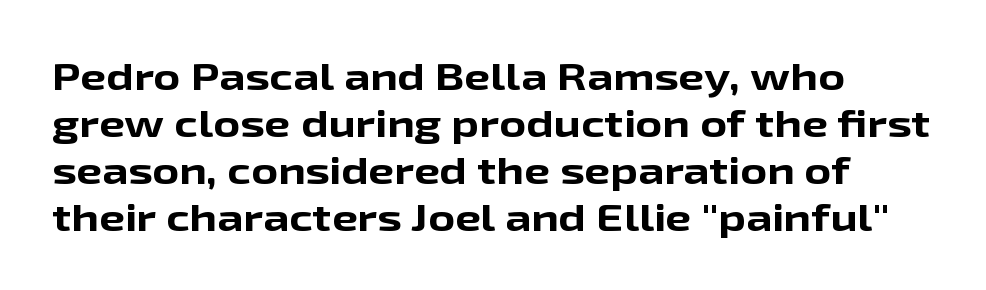
{"serif": "no", "italic": "no", "bold": "yes", "weight": "bold", "width": "wide", "stroke_contrast": "low", "x_height": "medium", "monospaced": "no", "underline": "no", "align": "left", "line_spacing": "normal", "line_spacing_ratio": 1.27, "letter_spacing": "normal", "letter_spacing_em": 0.0, "glyph_px": 37}
